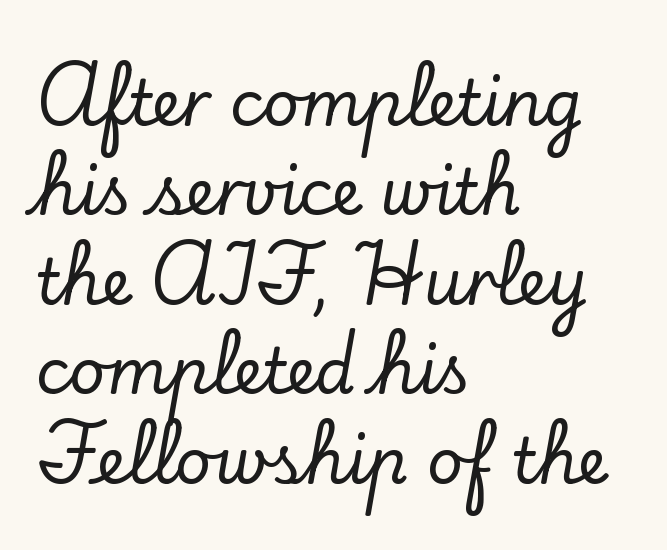
The image shows 63 px serif type; set left-aligned, normal line spacing (1.42x), normal letter spacing, not underlined; low stroke contrast and a small x-height.
